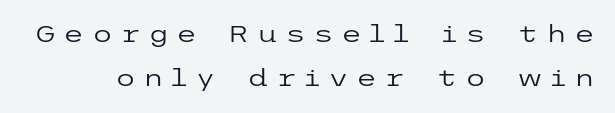
{"italic": "no", "bold": "no", "underline": "no", "line_spacing_ratio": 1.84, "letter_spacing": "wide", "letter_spacing_em": 0.3, "glyph_px": 24}
